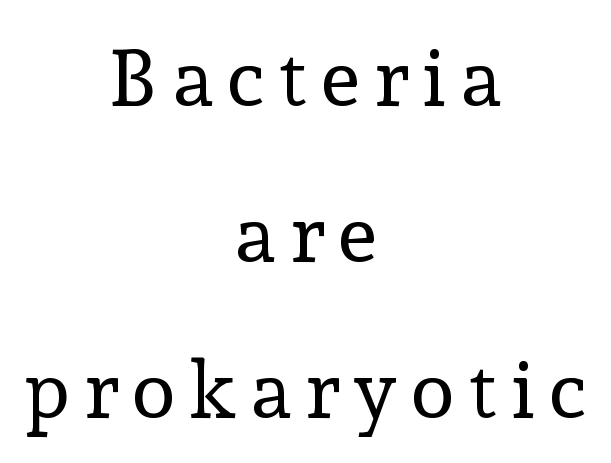
The image shows 80 px regular-weight serif type, upright; set centered, loose line spacing (1.95x), not underlined; a medium x-height.
